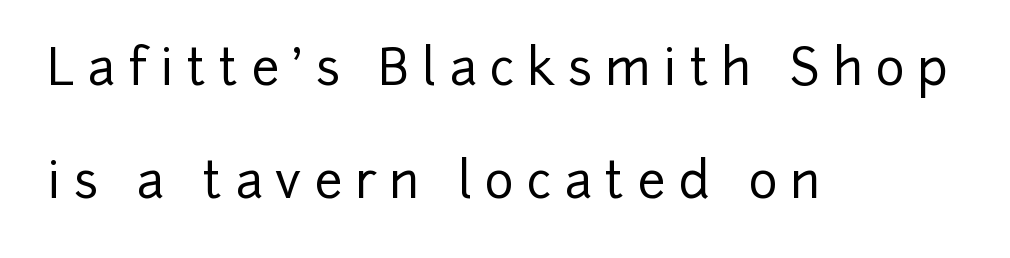
What kind of face is this? One without serifs — a sans. The setting favours the left margin, as ordinary paragraphs usually do. The gap between lines stays unmarked. One glance says open: line gaps are wider than usual.
